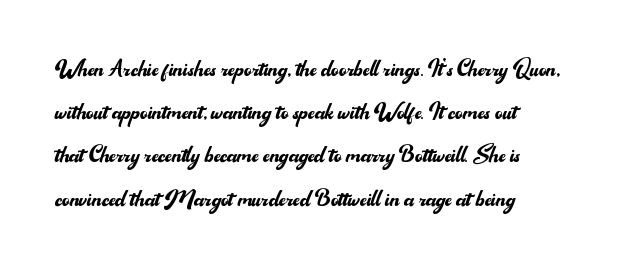
You could not count columns in this text — the font is proportionally spaced. Each new line begins a customary step beneath the previous one. Only glyphs here, with clear space below each row. Spacing between characters is what you'd get straight out of the box. The strokes are not fattened; the text isn't bold. Check where the strokes stop: nothing finishes them off — pure sans.
